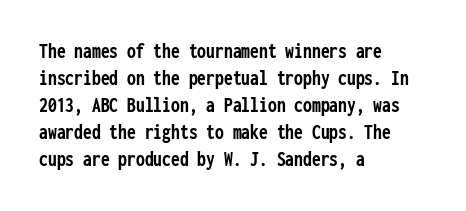
The setting favours the left margin, as ordinary paragraphs usually do. The strip under each line holds only bare page. Every letter is thick-stroked: bold, no question. In terms of posture, this sample is upright. Is the letter spacing exaggerated? No — it looks like the ordinary default.
